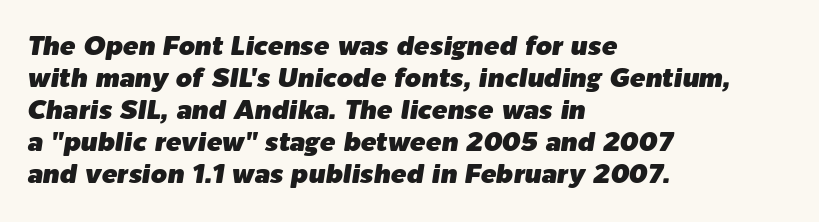
These lines are set flush left with a ragged right edge. Rendered with sloped, italic letterforms. Quick note: underline off. Standard letterfit; no display-style spreading of the glyphs.
